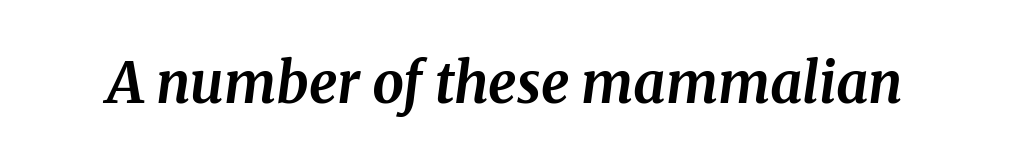
It's the slanting kind of type. Unmarked baselines from the first word to the last. The letters are bold, with thick, heavy strokes. How are the letters spaced? Ordinarily, with no added tracking. The face used here is proportionally spaced, like ordinary book or web type. Does the type have serifs? Yes, each stem ends in a small foot.
